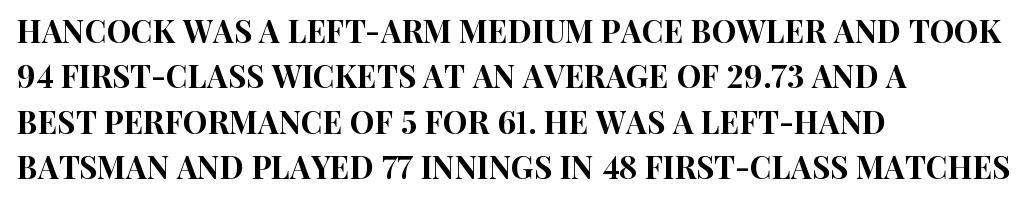
The image shows 31 px condensed sans-serif type, upright; set left-aligned, normal line spacing (1.46x), normal letter spacing, not underlined; high stroke contrast and a large x-height.
